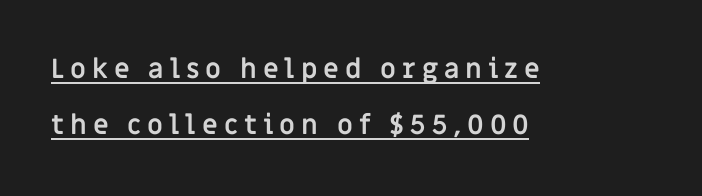
How would I describe the line gaps? Wide and relaxed. These words are printed bold, with thick strokes throughout. Italic: no, the glyphs are upright roman. Every word sits above its own underline. You could only call the tracking loose — the letters float apart.
